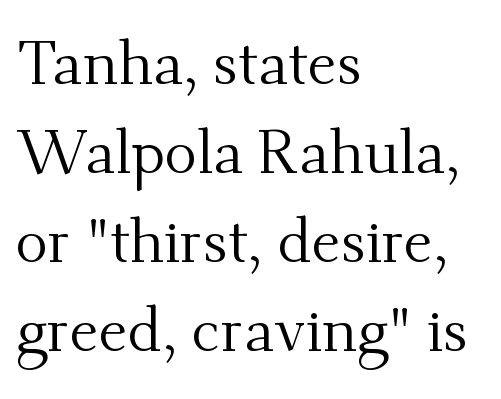
{"serif": "yes", "italic": "no", "bold": "no", "weight": "regular", "width": "normal", "stroke_contrast": "medium", "x_height": "small", "monospaced": "no", "underline": "no", "align": "left", "line_spacing": "normal", "line_spacing_ratio": 1.46, "letter_spacing": "normal", "letter_spacing_em": 0.0, "glyph_px": 61}
